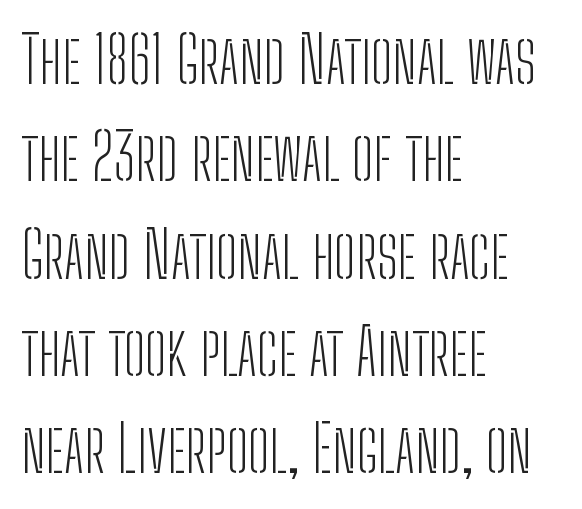
{"serif": "no", "italic": "no", "bold": "no", "weight": "light", "width": "condensed", "stroke_contrast": "low", "x_height": "medium", "monospaced": "no", "underline": "no", "align": "left", "line_spacing": "normal", "line_spacing_ratio": 1.52, "letter_spacing": "normal", "letter_spacing_em": 0.0, "glyph_px": 64}
